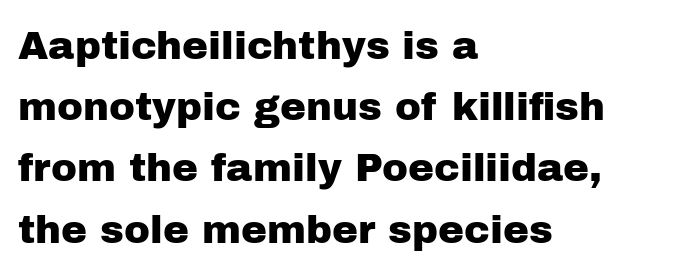
{"serif": "no", "italic": "no", "width": "normal", "stroke_contrast": "low", "x_height": "medium", "monospaced": "no", "underline": "no", "align": "left", "line_spacing": "normal", "line_spacing_ratio": 1.57, "letter_spacing": "normal", "letter_spacing_em": 0.0, "glyph_px": 39}
